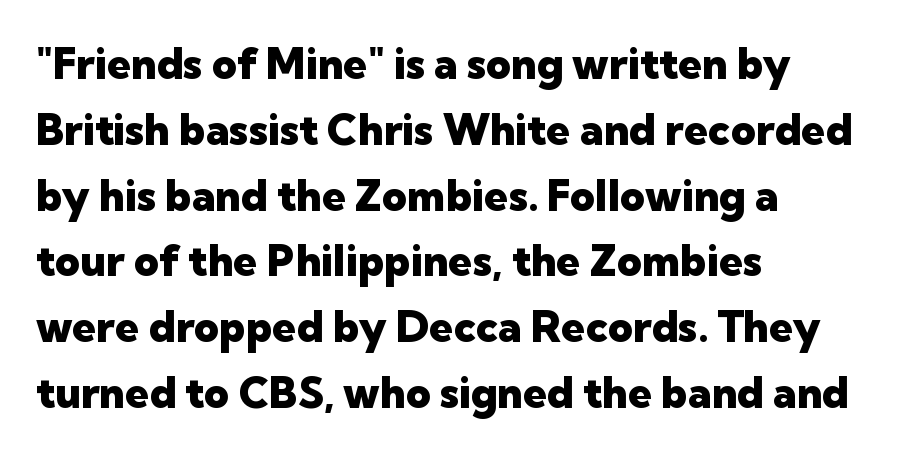
The paragraph shown leans on its left margin. The letters sit at their default tracking, neither squeezed nor spread. Honestly, there is no underline to notice here at all. The glyphs have the mass of a bold cut.
